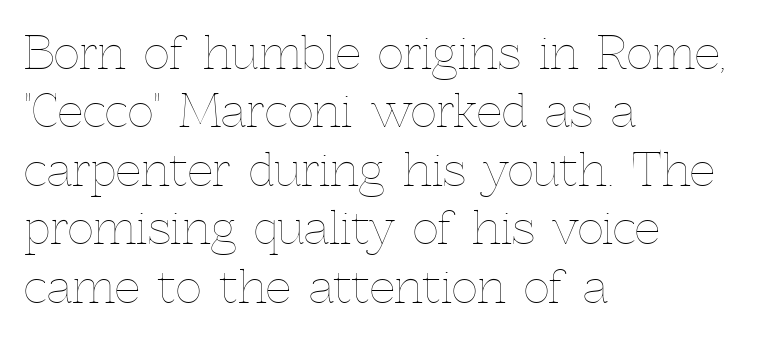
Q: Is the text bold? A: No.
Q: Is the text italic (slanted)? A: No, it is upright.
Q: Is the text underlined? A: No.
Q: How is the paragraph aligned? A: Left-aligned.
Q: Is the spacing between letters normal or unusually wide? A: Normal.
Q: Is the spacing between lines tight, normal or loose? A: Normal.
Q: Width (condensed, normal, or wide)? A: Normal.
Q: x-height? A: Medium.
Q: Monospaced? A: No.
